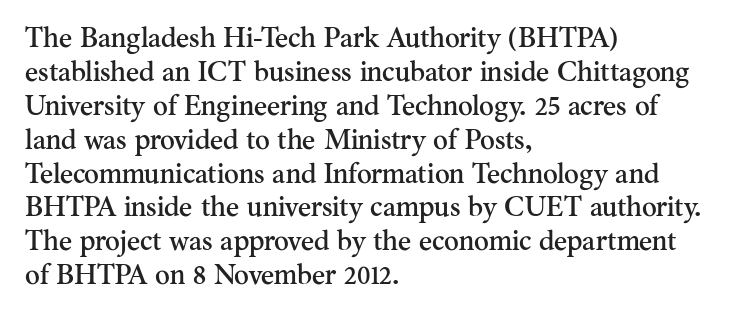
Q: Is the text italic (slanted)? A: No, it is upright.
Q: Is the typeface a serif or a sans-serif typeface? A: Serif.
Q: Is the text underlined? A: No.
Q: How is the paragraph aligned? A: Left-aligned.
Q: Is the spacing between letters normal or unusually wide? A: Normal.
Q: Width (condensed, normal, or wide)? A: Normal.
Q: Stroke contrast? A: Medium.
Q: x-height? A: Small.
Q: Monospaced? A: No.
